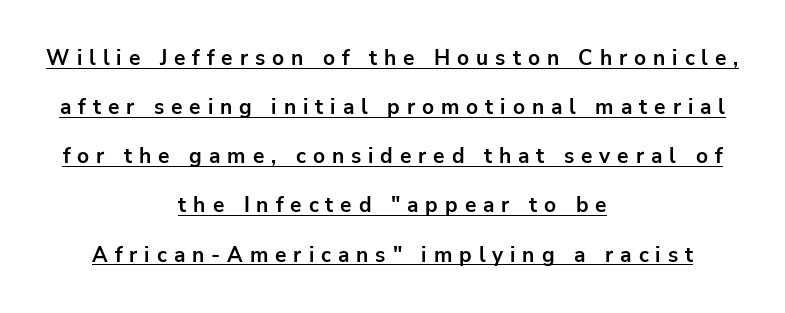
Q: Is the text bold? A: Yes.
Q: Is the text italic (slanted)? A: No, it is upright.
Q: Is the text underlined? A: Yes.
Q: How is the paragraph aligned? A: Centered.
Q: Is the spacing between letters normal or unusually wide? A: Unusually wide.
Q: Is the spacing between lines tight, normal or loose? A: Loose.
